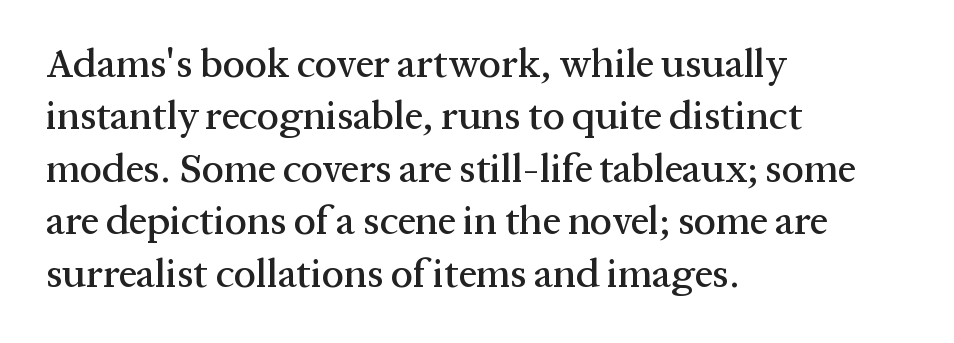
{"serif": "yes", "italic": "no", "width": "normal", "stroke_contrast": "medium", "x_height": "medium", "monospaced": "no", "underline": "no", "align": "left", "line_spacing": "normal", "line_spacing_ratio": 1.31, "letter_spacing": "normal", "letter_spacing_em": 0.0, "glyph_px": 40}
